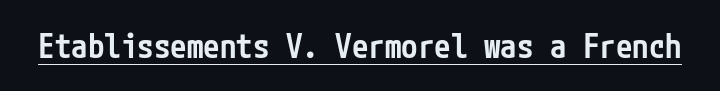
Q: Is the text bold? A: Semi-bold.
Q: Is the text italic (slanted)? A: No, it is upright.
Q: Is the typeface a serif or a sans-serif typeface? A: Sans-serif.
Q: Is the text underlined? A: Yes.
Q: Is the spacing between letters normal or unusually wide? A: Normal.
Q: Width (condensed, normal, or wide)? A: Condensed.
Q: Stroke contrast? A: Low.
Q: x-height? A: Medium.
